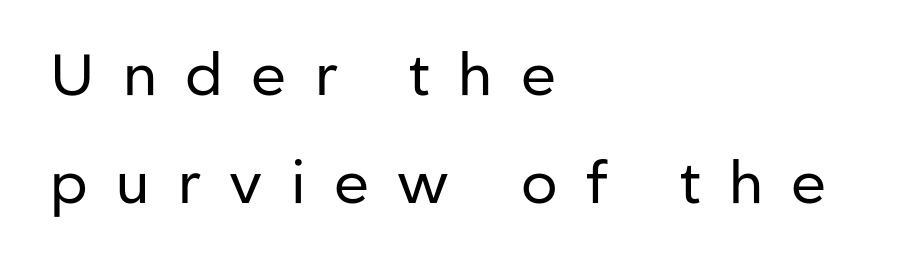
Q: Is the text bold? A: No.
Q: Is the text italic (slanted)? A: No, it is upright.
Q: Is the typeface a serif or a sans-serif typeface? A: Sans-serif.
Q: Is the text underlined? A: No.
Q: How is the paragraph aligned? A: Left-aligned.
Q: Is the spacing between letters normal or unusually wide? A: Unusually wide.
Q: Width (condensed, normal, or wide)? A: Normal.
Q: Stroke contrast? A: Low.
Q: x-height? A: Medium.
Q: Monospaced? A: No.
